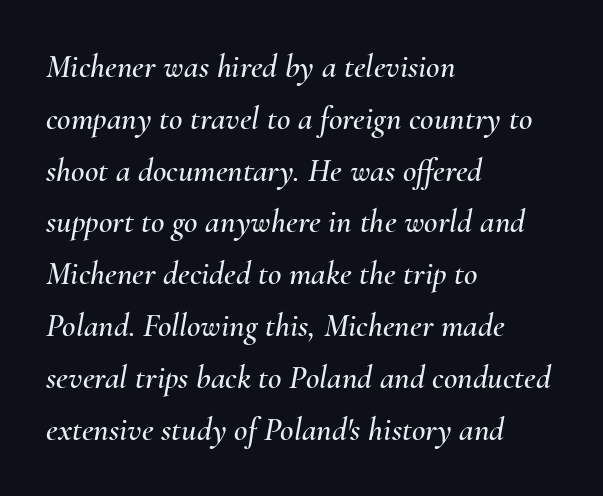
Q: Is the text italic (slanted)? A: Yes, it leans right by about 10 degrees.
Q: Is the text underlined? A: No.
Q: How is the paragraph aligned? A: Left-aligned.
Q: Is the spacing between letters normal or unusually wide? A: Normal.
Q: Is the spacing between lines tight, normal or loose? A: Normal.
Q: Width (condensed, normal, or wide)? A: Normal.
Q: Stroke contrast? A: Medium.
Q: x-height? A: Small.
Q: Monospaced? A: No.
